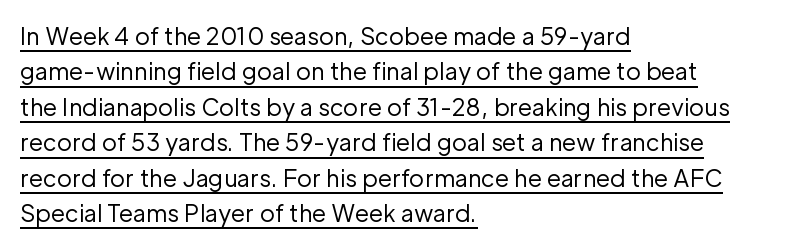
Line beginnings align vertically; line endings do not. What's the leading like? Ordinary, nothing unusual. No letter is thick-stroked: the sample isn't bold. Quick note: not italic, upright. You can see a thin bar hugging the bottom of the glyphs. Compared with typical body copy, the letter spacing here is the same.
